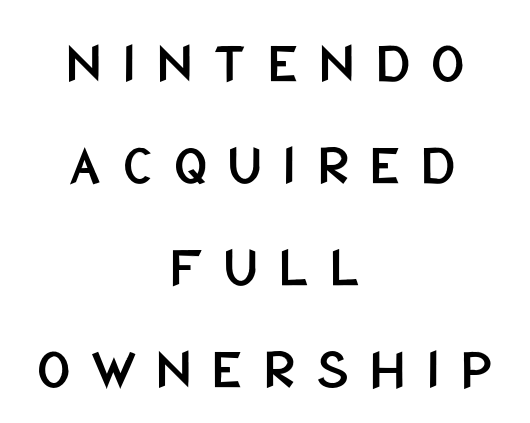
The image shows 58 px condensed sans-serif type, upright; set centered, line spacing 1.76x, unusually wide letter spacing (+0.36 em), not underlined; low stroke contrast and a large x-height.
